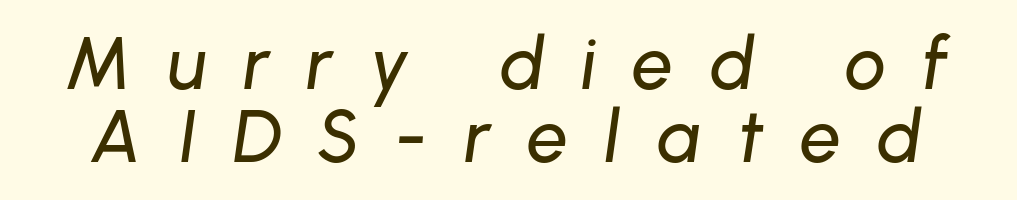
You could barely slide anything between these rows. You could not count columns in this text — the font is proportionally spaced. Would a proofreader flag this as italicized? Yes. The horizontal fit of the characters is loose and conspicuously gappy.
